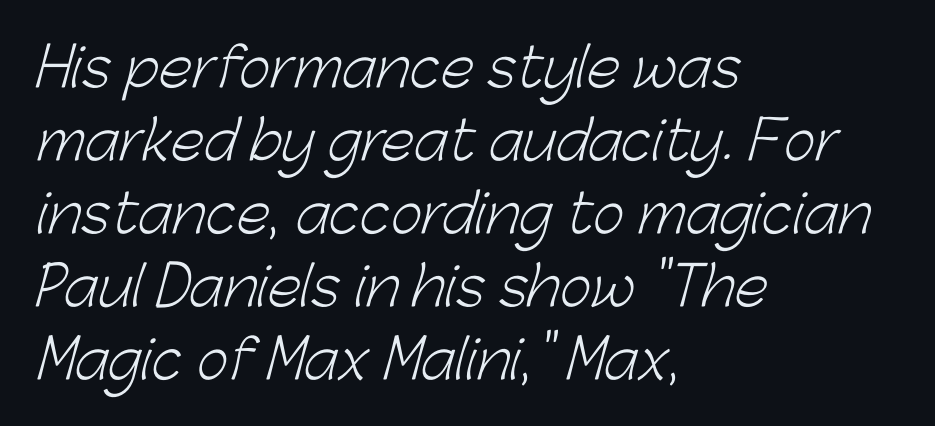
Q: Is the text bold? A: No.
Q: Is the typeface a serif or a sans-serif typeface? A: Sans-serif.
Q: Is the text underlined? A: No.
Q: How is the paragraph aligned? A: Left-aligned.
Q: Is the spacing between letters normal or unusually wide? A: Normal.
Q: Is the spacing between lines tight, normal or loose? A: Normal.
Q: Width (condensed, normal, or wide)? A: Normal.
Q: Stroke contrast? A: Low.
Q: x-height? A: Medium.
Q: Monospaced? A: No.
